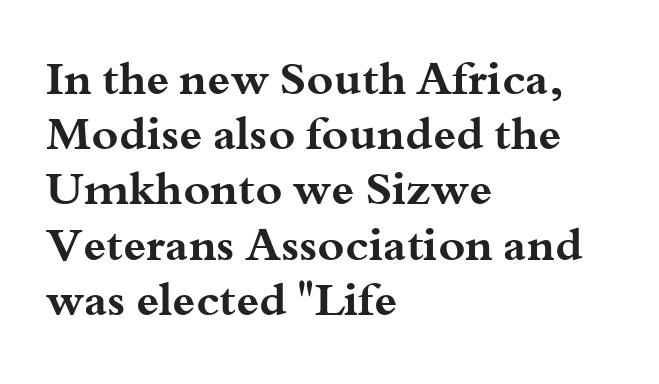
{"serif": "yes", "italic": "no", "bold": "yes", "weight": "bold", "width": "wide", "stroke_contrast": "medium", "x_height": "small", "monospaced": "no", "underline": "no", "align": "left", "line_spacing_ratio": 1.2, "letter_spacing": "normal", "letter_spacing_em": 0.0, "glyph_px": 46}
